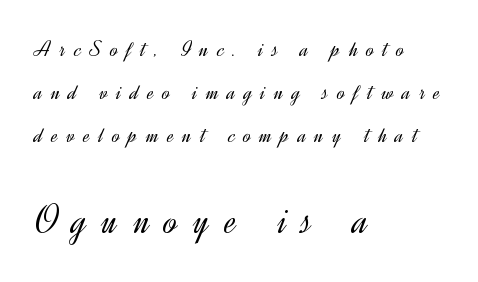
The image shows 41 px light sans-serif type; set left-aligned, line spacing 1.86x, unusually wide letter spacing (+0.38 em), not underlined; the second (bottom) block is 1.78x larger; a small x-height.
